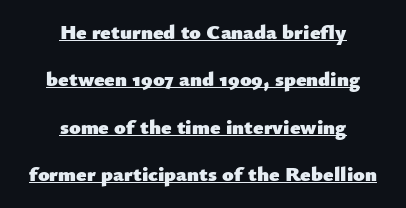
A great deal of white space separates one row of letters from the next. Caption: lettering with a line underneath. Casual observation: everything's sitting right in the middle. Each word holds together tightly as a unit, with standard inter-letter gaps.
